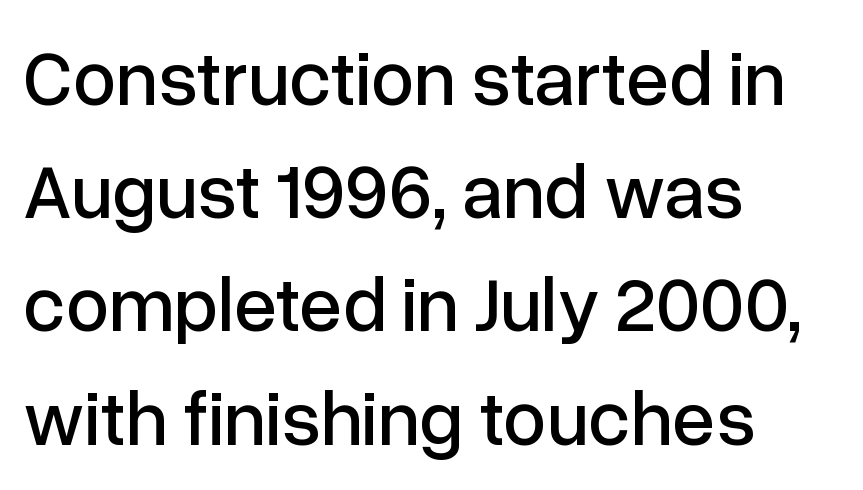
The image shows 77 px sans-serif type, upright; set left-aligned, normal line spacing (1.47x), normal letter spacing, not underlined; low stroke contrast and a medium x-height.
